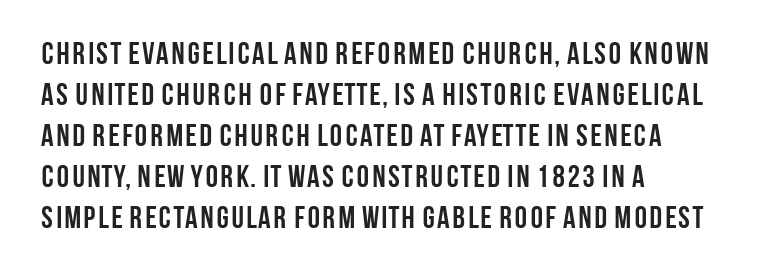
The image shows 31 px semibold, condensed sans-serif type, upright; set left-aligned, normal line spacing (1.32x), normal letter spacing, not underlined; low stroke contrast and a large x-height.
